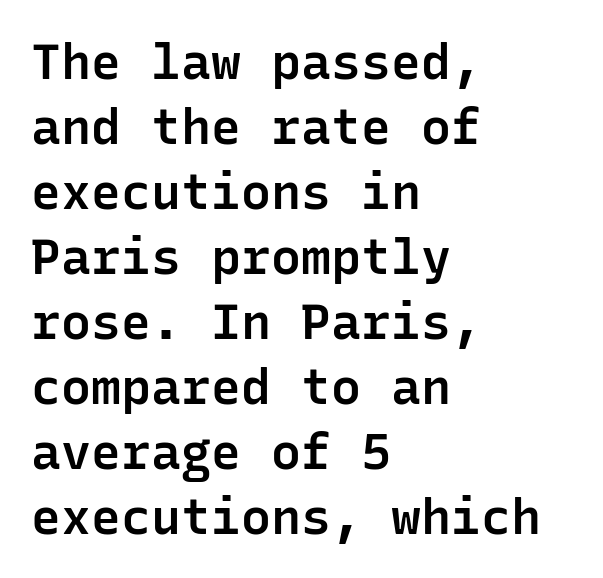
Q: Is the text bold? A: Semi-bold.
Q: Is the text italic (slanted)? A: No, it is upright.
Q: Is the typeface a serif or a sans-serif typeface? A: Sans-serif.
Q: Is the text underlined? A: No.
Q: How is the paragraph aligned? A: Left-aligned.
Q: Is the spacing between letters normal or unusually wide? A: Normal.
Q: Is the spacing between lines tight, normal or loose? A: Normal.
Q: Width (condensed, normal, or wide)? A: Normal.
Q: Stroke contrast? A: Low.
Q: x-height? A: Medium.
Q: Monospaced? A: Yes.
